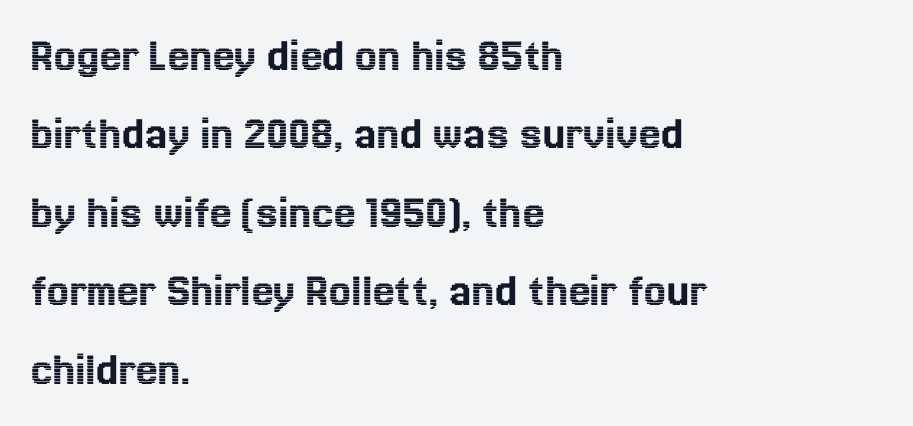
{"italic": "no", "width": "normal", "x_height": "medium", "monospaced": "no", "underline": "no", "align": "left", "line_spacing": "normal", "line_spacing_ratio": 1.6, "letter_spacing": "normal", "letter_spacing_em": 0.0, "glyph_px": 49}
